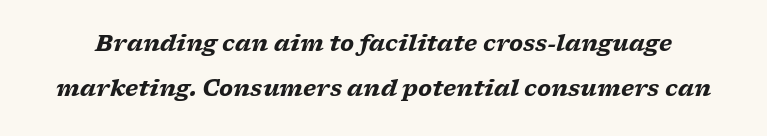
{"italic": "yes", "lean": "right", "slant_degrees": 17, "bold": "yes", "underline": "no", "line_spacing": "loose", "line_spacing_ratio": 2.03, "letter_spacing": "normal", "letter_spacing_em": 0.0, "glyph_px": 22}
